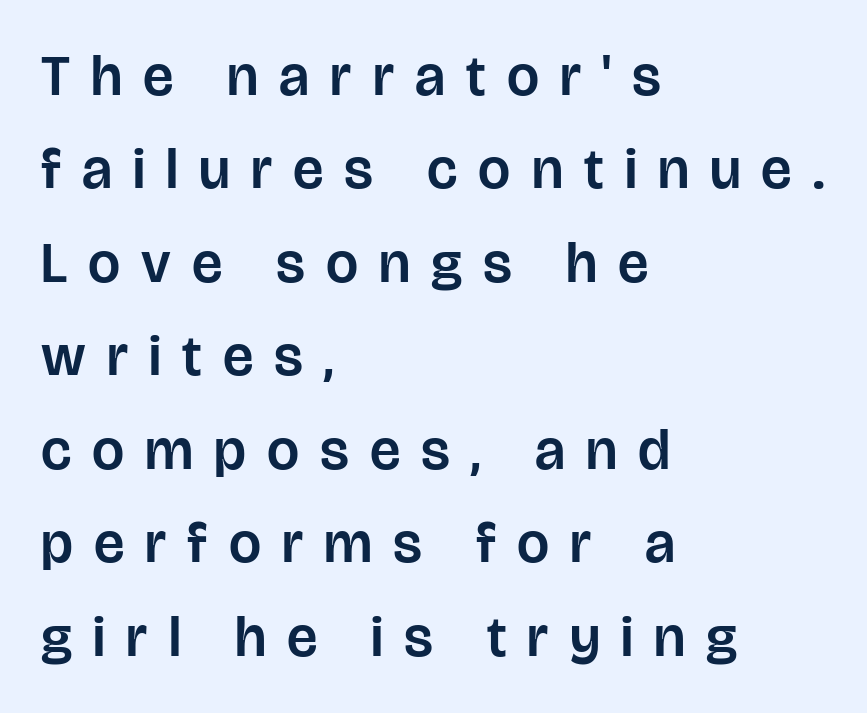
The passage shown is typed in a proportional face where columns would drift. Horizontally, the lines are justified to the leading edge only. Does the type have serifs? No, each stem ends abruptly. Inter-character spacing is expanded well beyond the font's built-in metrics. If you measured baseline to baseline, you'd find a middling distance. This rendering features lettering with no underline.
